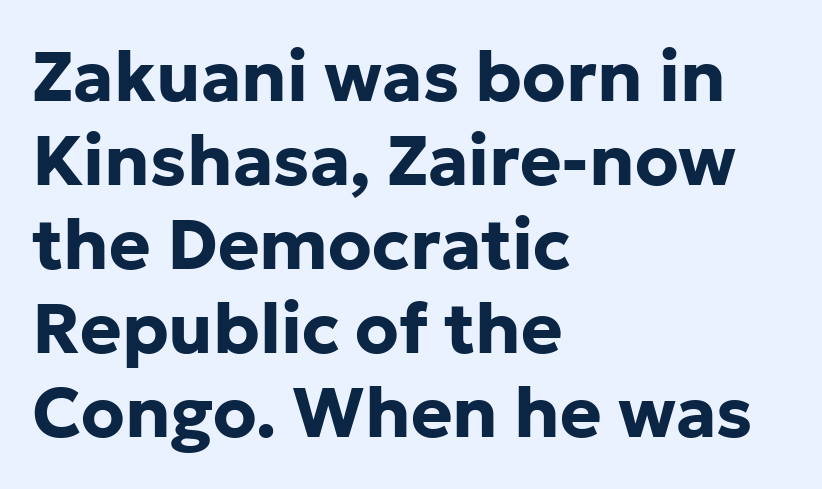
The image shows 70 px bold sans-serif type, upright; set left-aligned, line spacing 1.2x, normal letter spacing, not underlined; low stroke contrast and a medium x-height.
